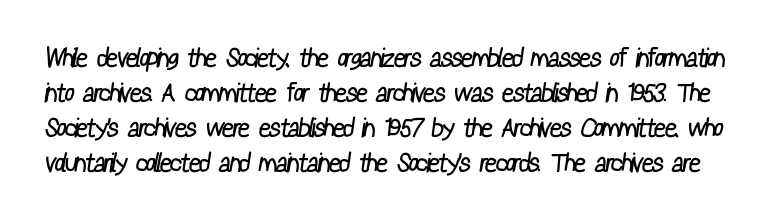
Q: Is the text bold? A: No.
Q: Is the text underlined? A: No.
Q: Is the spacing between letters normal or unusually wide? A: Normal.
Q: Is the spacing between lines tight, normal or loose? A: Normal.
